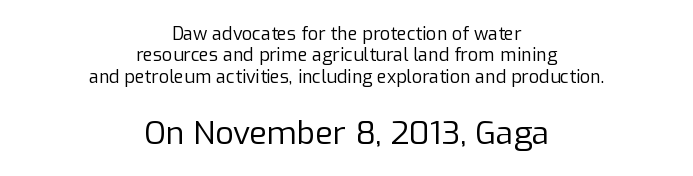
The image shows 32 px regular-weight sans-serif type, upright; set centered, line spacing 1.19x, normal letter spacing, not underlined; the second (bottom) block is 1.78x larger; low stroke contrast and a medium x-height.
